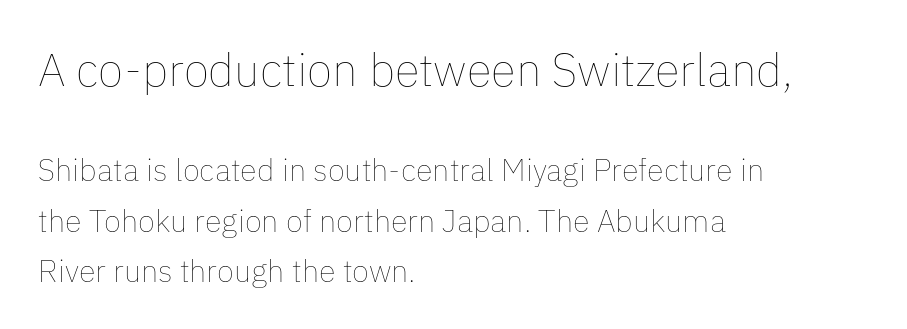
The image shows 46 px thin type, upright; set left-aligned, normal line spacing (1.62x), normal letter spacing, not underlined; the first (top) block is 1.48x larger; low stroke contrast and a medium x-height.
